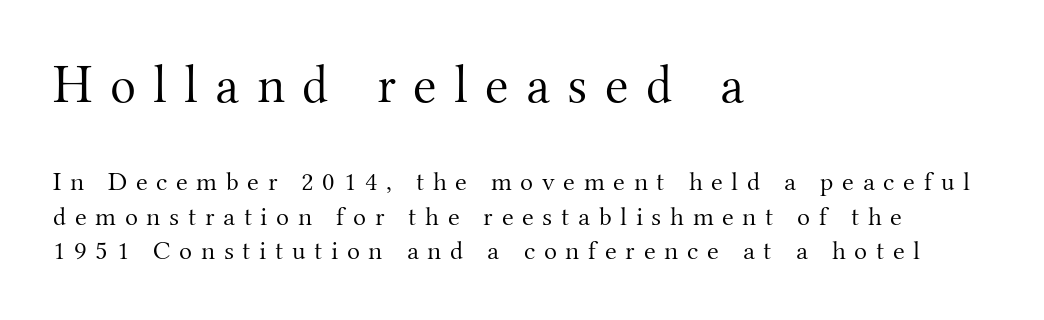
Q: Is the text bold? A: No.
Q: Is the text italic (slanted)? A: No, it is upright.
Q: Is the typeface a serif or a sans-serif typeface? A: Serif.
Q: Is the text underlined? A: No.
Q: How is the paragraph aligned? A: Left-aligned.
Q: Is the spacing between letters normal or unusually wide? A: Unusually wide.
Q: Is the spacing between lines tight, normal or loose? A: Normal.
Q: Which block of text is set in a larger size, the first (top) or the second (bottom)? A: The first (top) one.
Q: Width (condensed, normal, or wide)? A: Normal.
Q: Stroke contrast? A: Medium.
Q: x-height? A: Small.
Q: Monospaced? A: No.
